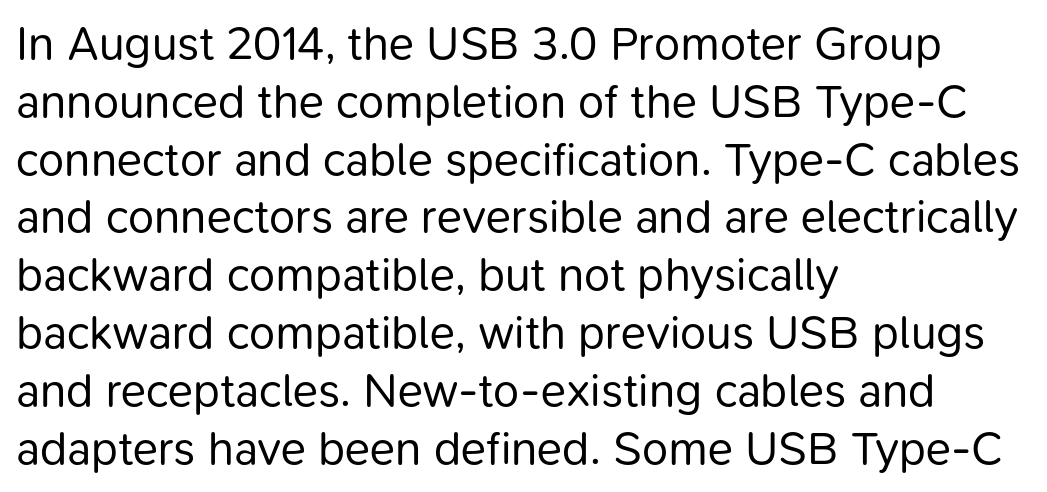
{"serif": "no", "italic": "no", "bold": "no", "weight": "regular", "width": "normal", "stroke_contrast": "low", "x_height": "medium", "monospaced": "no", "underline": "no", "align": "left", "line_spacing_ratio": 1.23, "letter_spacing": "normal", "letter_spacing_em": 0.0, "glyph_px": 47}
